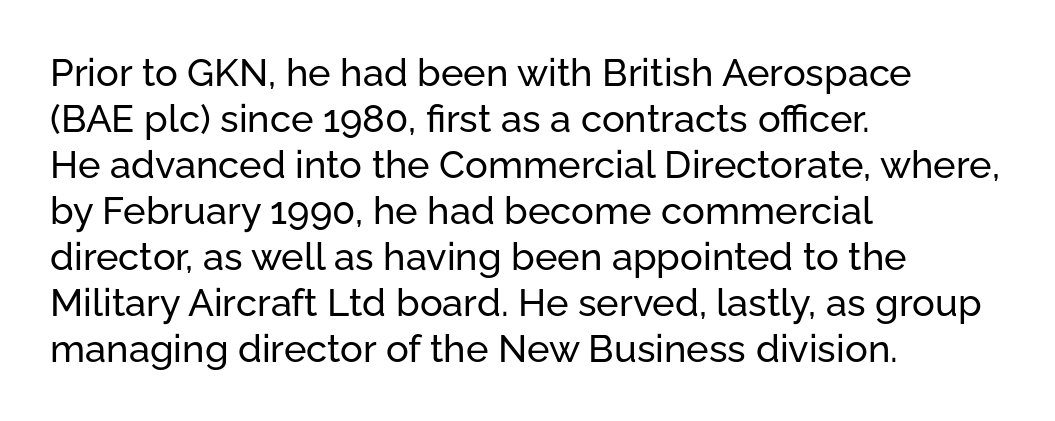
{"serif": "no", "italic": "no", "width": "normal", "stroke_contrast": "low", "x_height": "medium", "monospaced": "no", "underline": "no", "align": "left", "line_spacing_ratio": 1.21, "letter_spacing": "normal", "letter_spacing_em": 0.0, "glyph_px": 38}
